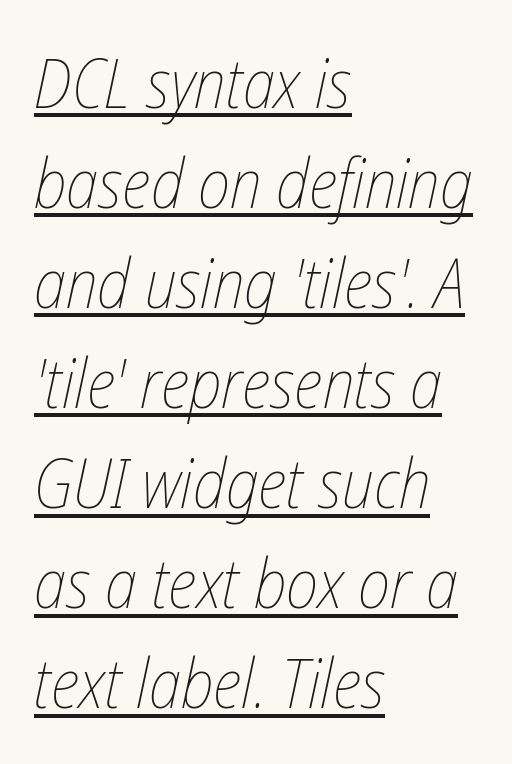
Tall strokes in this sample are angled rather than plumb. A light-to-regular cut is what we see here. Line spacing here is normal. The passage is arranged the way most books set body copy — flush left. The typesetter has applied underlining to the passage shown.
